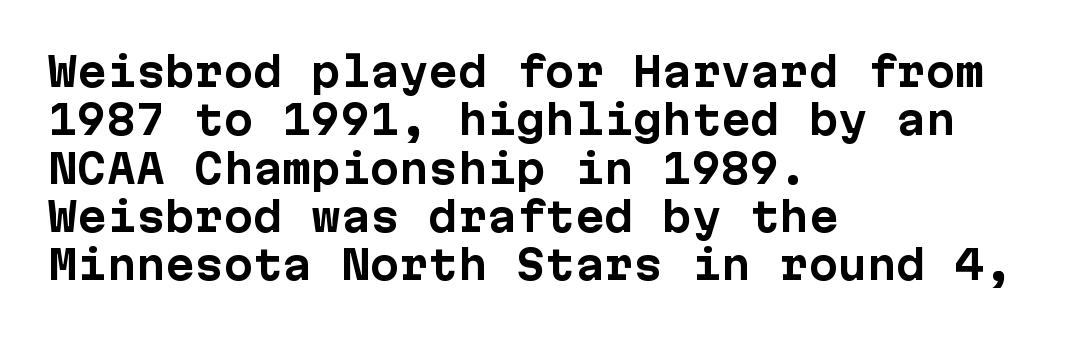
The image shows 39 px bold sans-serif type, upright; set left-aligned, line spacing 1.24x, normal letter spacing, not underlined; low stroke contrast and a medium x-height.
